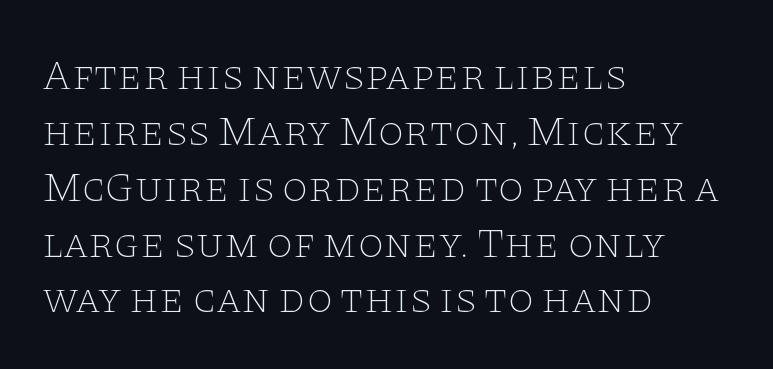
Q: Is the text bold? A: No.
Q: Is the text italic (slanted)? A: No, it is upright.
Q: Is the typeface a serif or a sans-serif typeface? A: Serif.
Q: Is the text underlined? A: No.
Q: How is the paragraph aligned? A: Left-aligned.
Q: Is the spacing between letters normal or unusually wide? A: Normal.
Q: Is the spacing between lines tight, normal or loose? A: Normal.
Q: Width (condensed, normal, or wide)? A: Wide.
Q: Stroke contrast? A: Low.
Q: x-height? A: Large.
Q: Monospaced? A: No.
